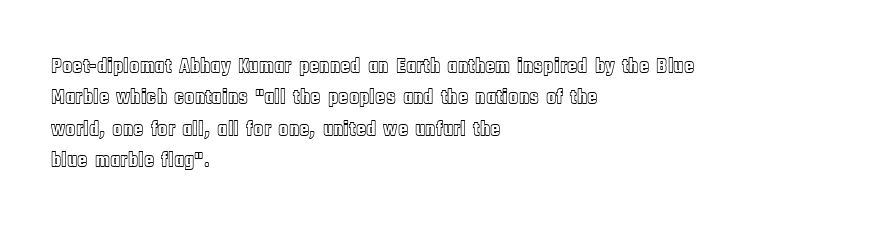
The image shows 21 px text type, upright; set left-aligned, normal line spacing (1.5x), normal letter spacing, not underlined.
